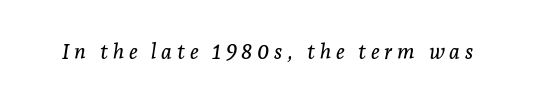
The image shows 21 px text type, italic (leaning right); set unusually wide letter spacing (+0.22 em), not underlined.
